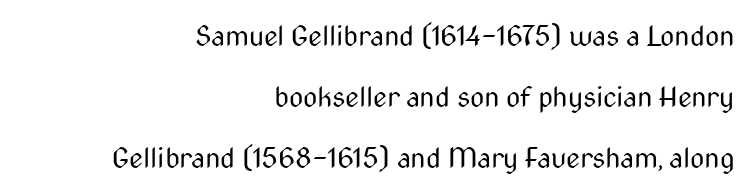
This is roman type, the default non-slanted kind. The rendering keeps characters at their native spacing. The strokes carry an ordinary text weight at most. The designer went with a sans here, leaving each stem footless. A typesetter would call this proportional, since set widths differ per character.
